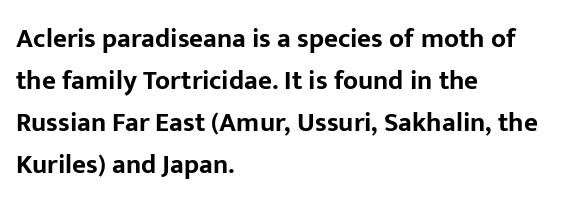
Q: Is the text bold? A: Yes.
Q: Is the text italic (slanted)? A: No, it is upright.
Q: Is the text underlined? A: No.
Q: How is the paragraph aligned? A: Left-aligned.
Q: Is the spacing between letters normal or unusually wide? A: Normal.
Q: Is the spacing between lines tight, normal or loose? A: Normal.
